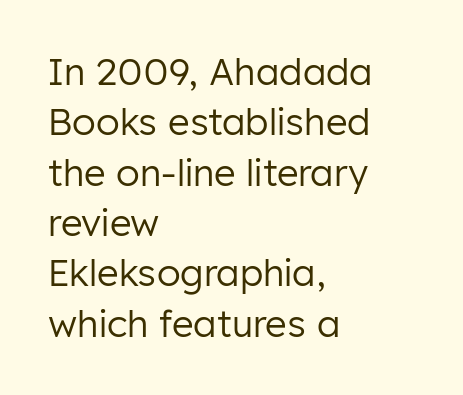
Q: Is the text bold? A: No.
Q: Is the text italic (slanted)? A: No, it is upright.
Q: Is the typeface a serif or a sans-serif typeface? A: Sans-serif.
Q: Is the text underlined? A: No.
Q: How is the paragraph aligned? A: Left-aligned.
Q: Is the spacing between letters normal or unusually wide? A: Normal.
Q: Is the spacing between lines tight, normal or loose? A: Normal.
Q: Width (condensed, normal, or wide)? A: Normal.
Q: Stroke contrast? A: Low.
Q: x-height? A: Medium.
Q: Monospaced? A: No.
